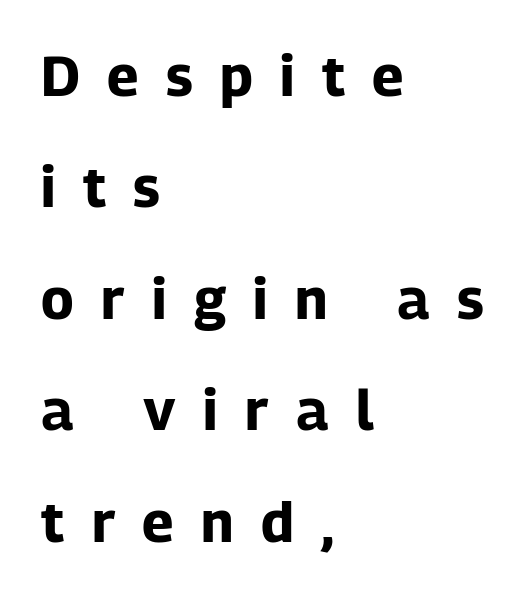
Q: Is the text bold? A: Yes.
Q: Is the text italic (slanted)? A: No, it is upright.
Q: Is the typeface a serif or a sans-serif typeface? A: Sans-serif.
Q: Is the text underlined? A: No.
Q: How is the paragraph aligned? A: Left-aligned.
Q: Is the spacing between letters normal or unusually wide? A: Unusually wide.
Q: Is the spacing between lines tight, normal or loose? A: Loose.
Q: Width (condensed, normal, or wide)? A: Normal.
Q: Stroke contrast? A: Low.
Q: x-height? A: Medium.
Q: Monospaced? A: No.
